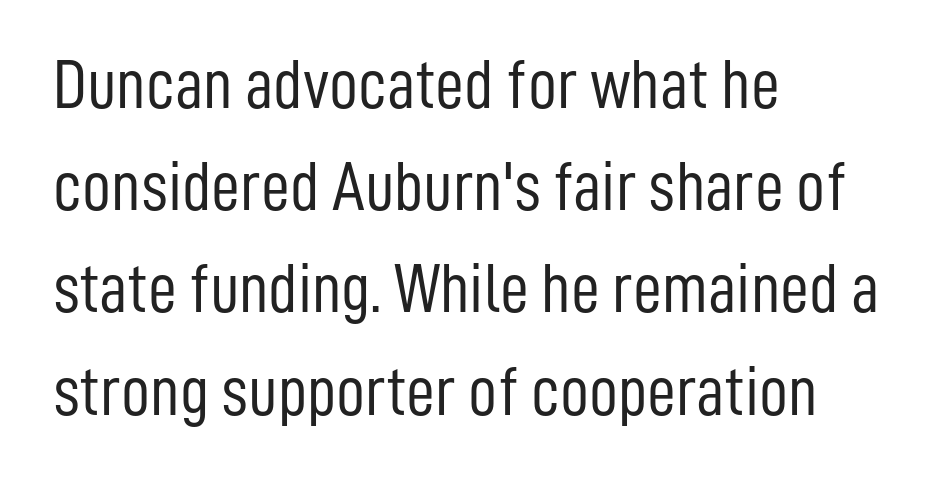
The image shows 71 px light, condensed sans-serif type, upright; set left-aligned, normal line spacing (1.44x), normal letter spacing, not underlined; low stroke contrast and a medium x-height.
